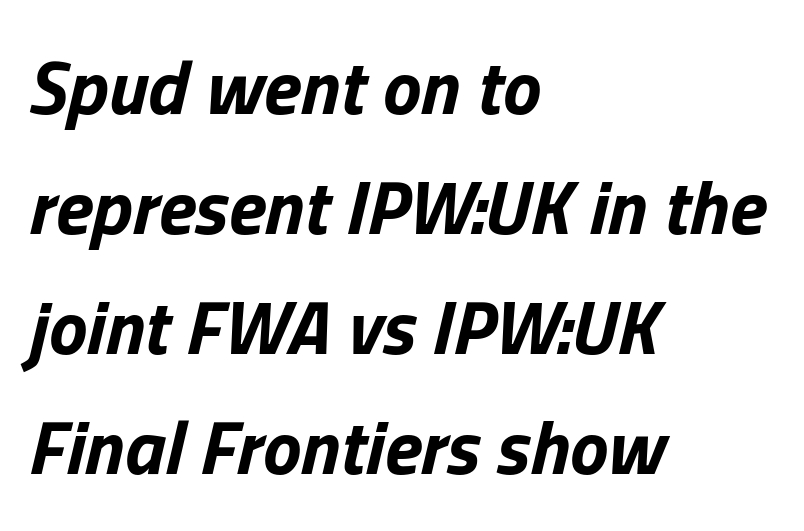
{"italic": "yes", "lean": "right", "slant_degrees": 13, "bold": "yes", "weight": "bold", "width": "normal", "stroke_contrast": "low", "x_height": "medium", "monospaced": "no", "underline": "no", "align": "left", "line_spacing": "normal", "line_spacing_ratio": 1.56, "letter_spacing": "normal", "letter_spacing_em": 0.0, "glyph_px": 77}
